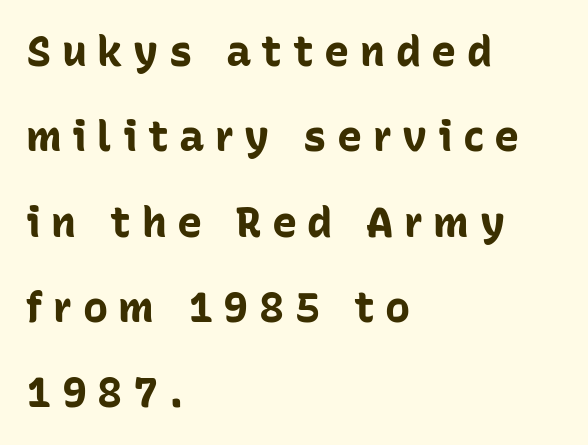
The characters look thick and weighty, a clear bold. Each line starts at the same left margin while the right side varies. A sans-serif font was chosen for this passage. Vertical strokes here are truly vertical. The tracking reads as deliberately expanded to a designer's eye.
